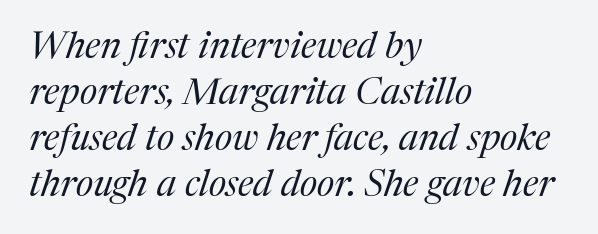
The image shows 37 px regular-weight serif type, italic (leaning right); set left-aligned, line spacing 1.24x, normal letter spacing, not underlined; medium stroke contrast and a medium x-height.
